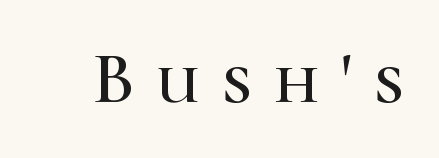
To sum up the face: it has serifs. This sample has the flowing, uneven cadence of proportional lettering. Descenders are the only things crossing below the line. The type is letterspaced generously, with wide tracking. Every stem runs plumb, perpendicular to the baseline.
